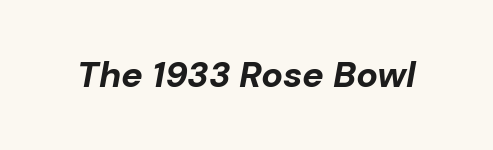
The image shows 36 px bold type, italic (leaning right); set normal letter spacing, not underlined; low stroke contrast and a medium x-height.
